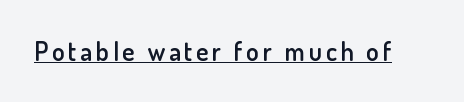
Q: Is the text bold? A: Semi-bold.
Q: Is the text italic (slanted)? A: No, it is upright.
Q: Is the text underlined? A: Yes.
